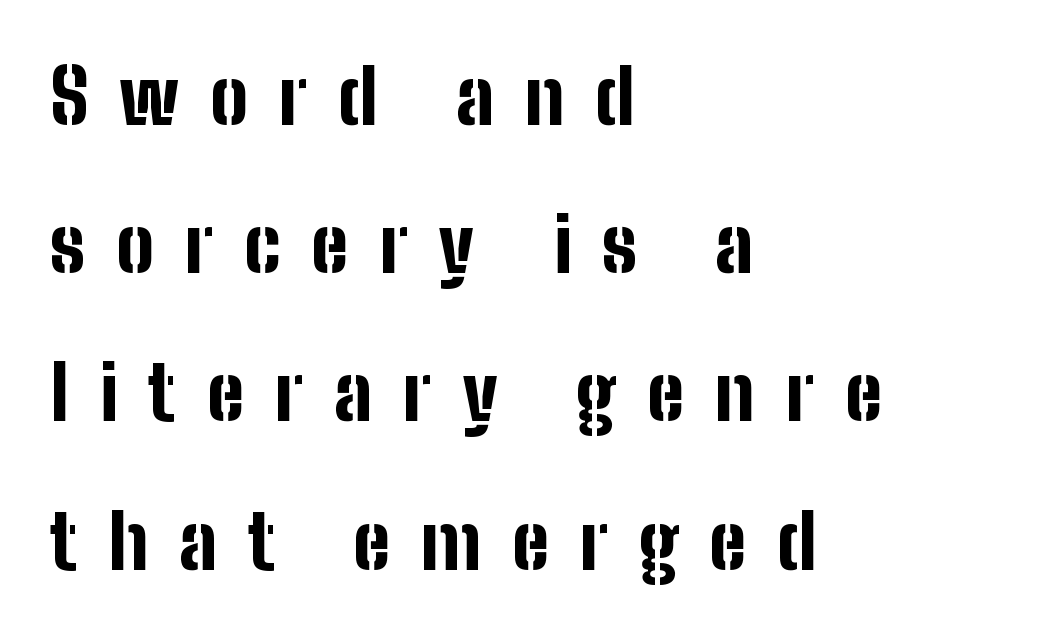
The image shows 76 px bold, condensed sans-serif type, upright; set left-aligned, loose line spacing (1.95x), unusually wide letter spacing (+0.4 em), not underlined; low stroke contrast and a medium x-height.
